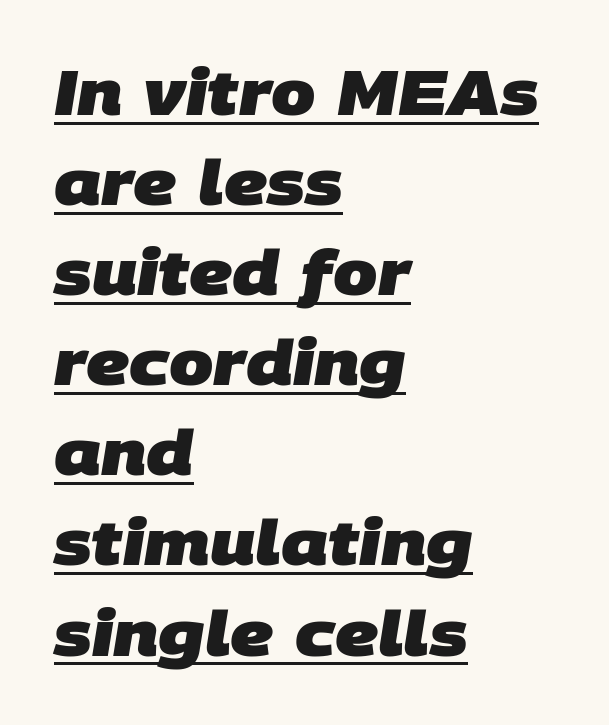
Weight: bold. Teacher's note: observe the even left margin — that is flush-left alignment. The line texture is even and compact thanks to regular tracking. Notice how descenders clear the ascenders below comfortably — that's standard leading.
